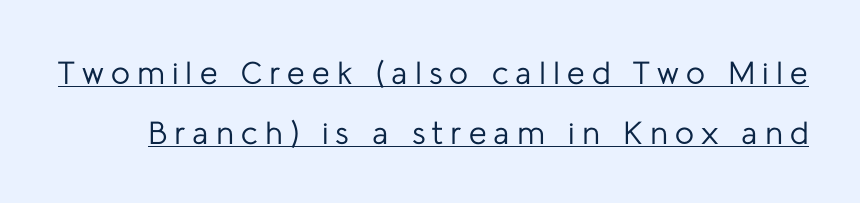
{"serif": "no", "italic": "no", "bold": "no", "weight": "regular", "width": "normal", "stroke_contrast": "low", "x_height": "medium", "monospaced": "no", "underline": "yes", "line_spacing_ratio": 1.87, "letter_spacing": "wide", "letter_spacing_em": 0.22, "glyph_px": 32}
